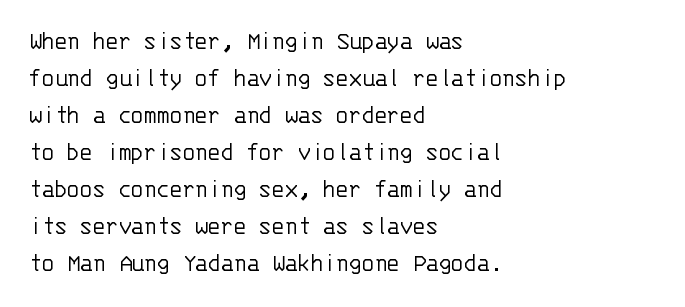
The image shows 26 px text type, upright; set left-aligned, normal line spacing (1.42x), normal letter spacing, not underlined.
